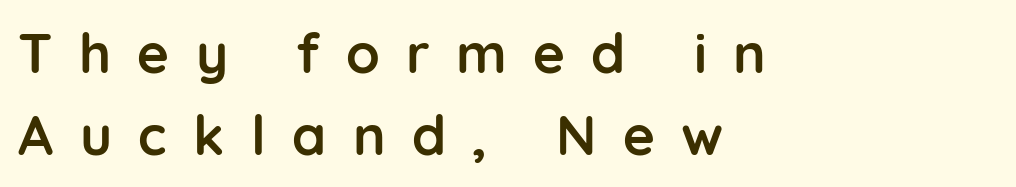
Q: Is the text bold? A: Yes.
Q: Is the text italic (slanted)? A: No, it is upright.
Q: Is the typeface a serif or a sans-serif typeface? A: Sans-serif.
Q: Is the text underlined? A: No.
Q: How is the paragraph aligned? A: Left-aligned.
Q: Is the spacing between letters normal or unusually wide? A: Unusually wide.
Q: Is the spacing between lines tight, normal or loose? A: Normal.
Q: Width (condensed, normal, or wide)? A: Normal.
Q: Stroke contrast? A: Low.
Q: x-height? A: Medium.
Q: Monospaced? A: No.
